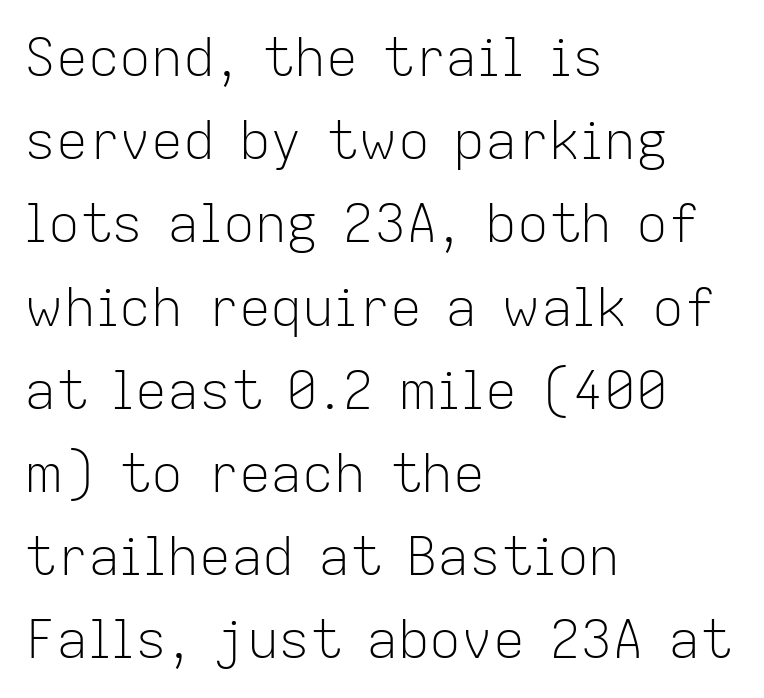
The face looks like a standard text weight, possibly lighter. Inter-character spacing is left at the font's built-in metrics. Is this a fixed-width face? No — the glyphs have proportional, varying widths. Horizontally, the lines are justified to the leading edge only. Upright lettering throughout. The characters display no serif detailing; their extremities are plain.
